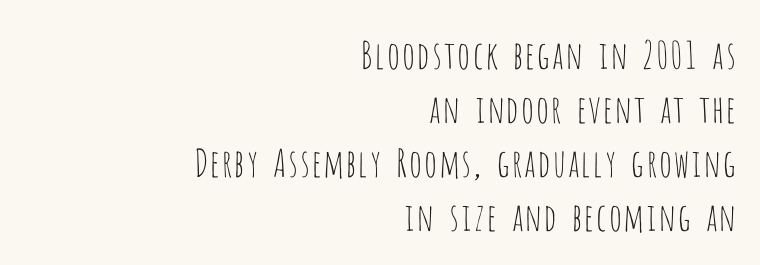
The image shows 38 px thin, condensed sans-serif type, upright; set right-aligned, normal line spacing (1.42x), normal letter spacing, not underlined; low stroke contrast and a large x-height.
